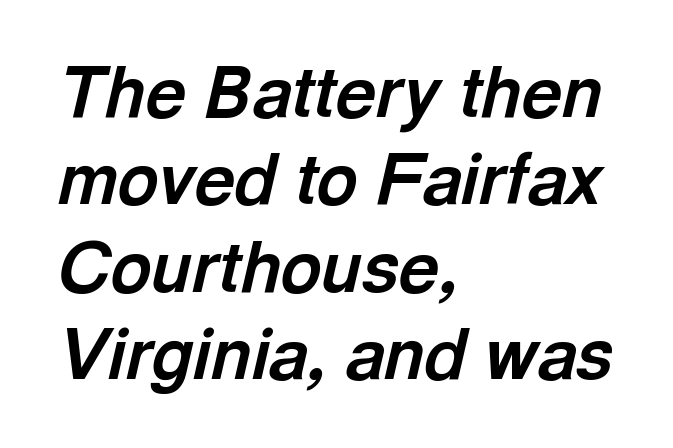
Designer's note — italics engaged. A dark, heavy texture on the line: the type is bold. Students, observe: this is what conventionally led text looks like. These lines are rendered in a variable-pitch font. Clear beneath every line of the passage. Casual observation: everything's shoved over to the left.
